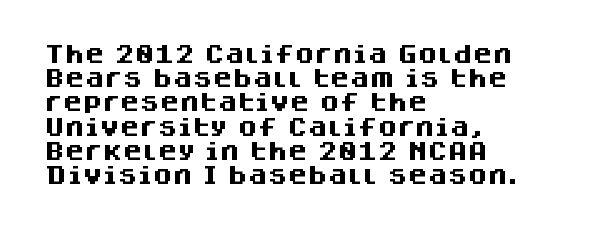
{"italic": "no", "bold": "yes", "underline": "no", "align": "left", "line_spacing_ratio": 1.21, "letter_spacing": "normal", "letter_spacing_em": 0.0, "glyph_px": 20}
